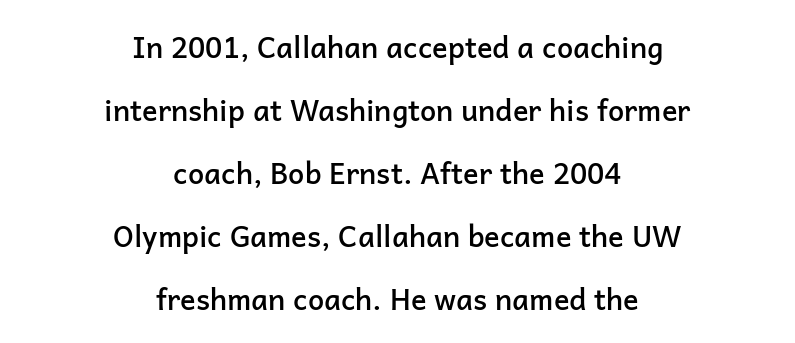
This rendering uses center alignment, leaving both contours irregular but symmetric. These lines stand farther apart than default settings would place them. Character widths vary here, with narrow letters taking less room than wide ones. Short note: letters normally spaced. The letters stand upright; this is a roman face. Note: no serifs on the glyphs.
